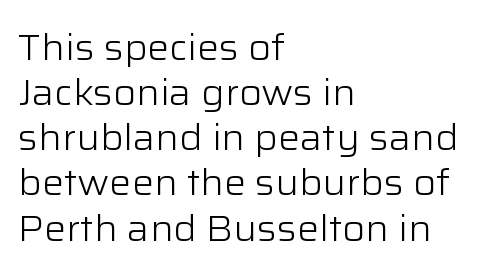
Q: Is the text bold? A: No.
Q: Is the text italic (slanted)? A: No, it is upright.
Q: Is the typeface a serif or a sans-serif typeface? A: Sans-serif.
Q: Is the text underlined? A: No.
Q: How is the paragraph aligned? A: Left-aligned.
Q: Is the spacing between letters normal or unusually wide? A: Normal.
Q: Width (condensed, normal, or wide)? A: Normal.
Q: Stroke contrast? A: Low.
Q: x-height? A: Medium.
Q: Monospaced? A: No.
